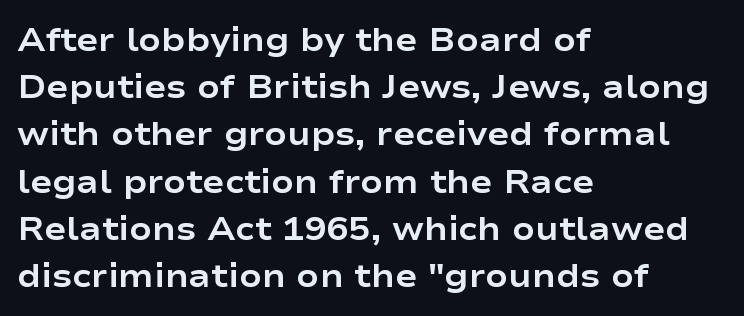
The image shows 33 px bold, wide sans-serif type, upright; set left-aligned, normal line spacing (1.43x), normal letter spacing, not underlined; low stroke contrast and a medium x-height.
